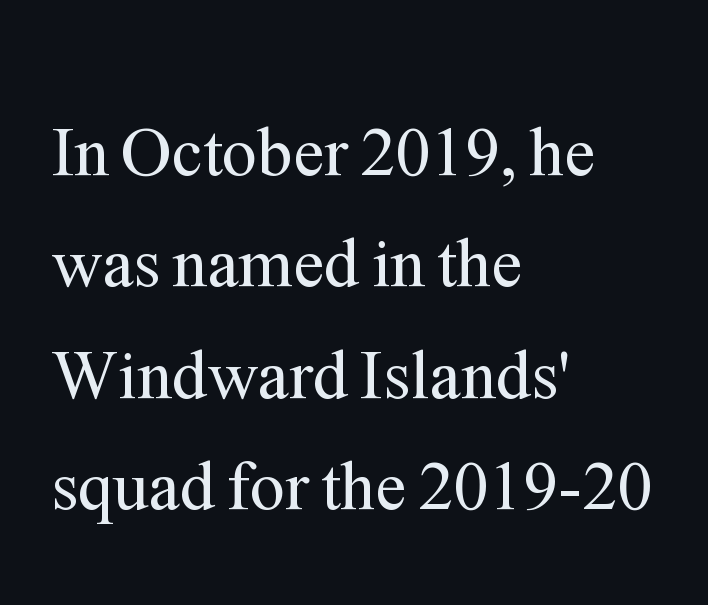
{"serif": "yes", "italic": "no", "bold": "no", "weight": "regular", "width": "normal", "stroke_contrast": "medium", "x_height": "medium", "monospaced": "no", "underline": "no", "align": "left", "line_spacing": "normal", "line_spacing_ratio": 1.59, "letter_spacing": "normal", "letter_spacing_em": 0.0, "glyph_px": 70}
